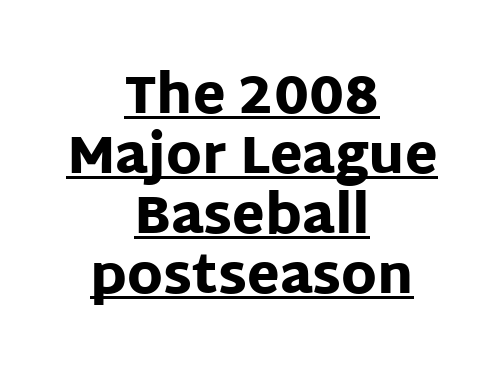
{"serif": "no", "italic": "no", "bold": "yes", "weight": "heavy", "width": "normal", "stroke_contrast": "low", "x_height": "large", "monospaced": "no", "underline": "yes", "align": "center", "line_spacing": "tight", "line_spacing_ratio": 1.13, "letter_spacing": "normal", "letter_spacing_em": 0.0, "glyph_px": 53}
